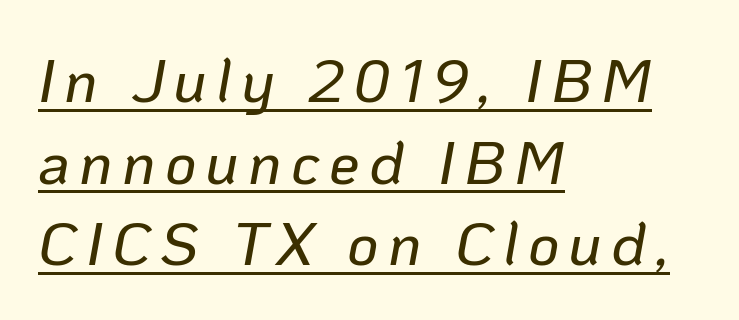
{"italic": "yes", "lean": "right", "slant_degrees": 10, "width": "normal", "stroke_contrast": "low", "x_height": "medium", "monospaced": "no", "underline": "yes", "align": "left", "line_spacing": "normal", "line_spacing_ratio": 1.34, "glyph_px": 61}
